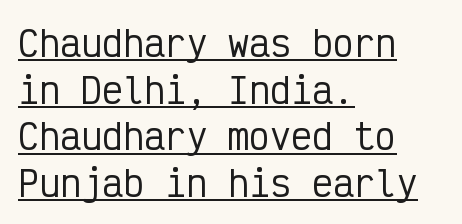
The image shows 35 px condensed sans-serif type, upright, monospaced; set left-aligned, normal line spacing (1.33x), normal letter spacing, underlined; low stroke contrast and a medium x-height.
